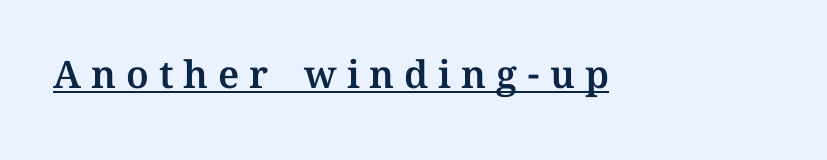
{"italic": "no", "width": "normal", "stroke_contrast": "medium", "x_height": "medium", "monospaced": "no", "underline": "yes", "letter_spacing": "wide", "letter_spacing_em": 0.26, "glyph_px": 38}
